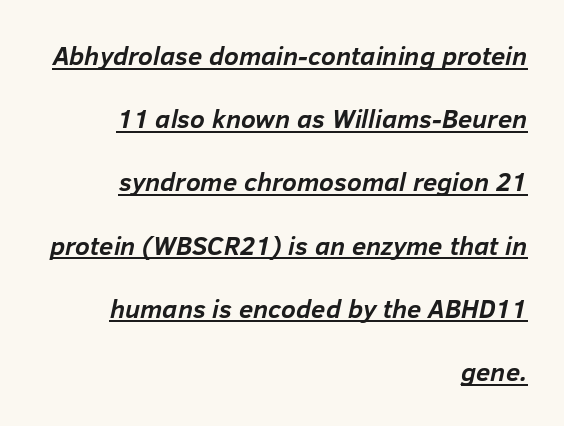
Q: Is the text bold? A: Yes.
Q: Is the text italic (slanted)? A: Yes, it leans right by about 12 degrees.
Q: Is the text underlined? A: Yes.
Q: How is the paragraph aligned? A: Right-aligned.
Q: Is the spacing between letters normal or unusually wide? A: Normal.
Q: Is the spacing between lines tight, normal or loose? A: Loose.
